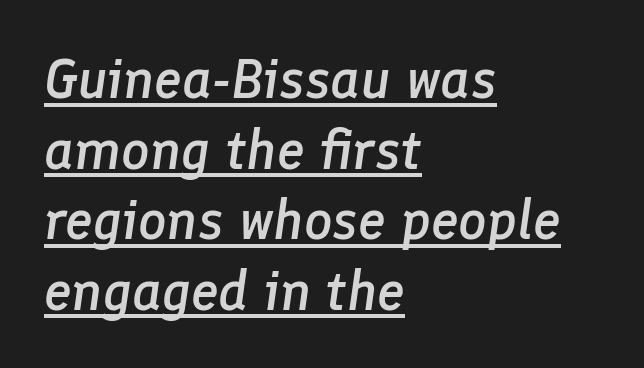
{"italic": "yes", "lean": "right", "slant_degrees": 8, "bold": "semi", "weight": "semibold", "width": "normal", "stroke_contrast": "low", "x_height": "medium", "monospaced": "no", "underline": "yes", "align": "left", "line_spacing": "normal", "line_spacing_ratio": 1.26, "letter_spacing": "normal", "letter_spacing_em": 0.0, "glyph_px": 56}
